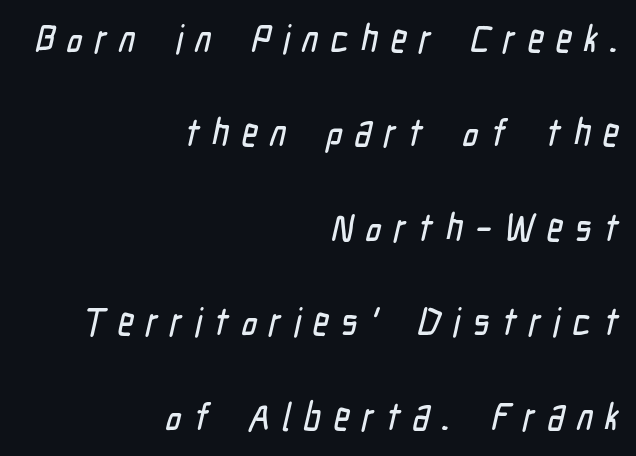
Q: Is the typeface a serif or a sans-serif typeface? A: Sans-serif.
Q: Is the text underlined? A: No.
Q: How is the paragraph aligned? A: Right-aligned.
Q: Is the spacing between letters normal or unusually wide? A: Unusually wide.
Q: Is the spacing between lines tight, normal or loose? A: Loose.
Q: Width (condensed, normal, or wide)? A: Condensed.
Q: Stroke contrast? A: Low.
Q: x-height? A: Medium.
Q: Monospaced? A: No.
